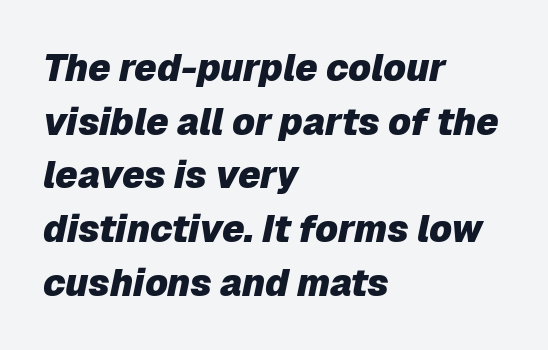
The image shows 37 px heavy type, italic (leaning right); set left-aligned, normal line spacing (1.45x), normal letter spacing, not underlined; low stroke contrast and a medium x-height.
